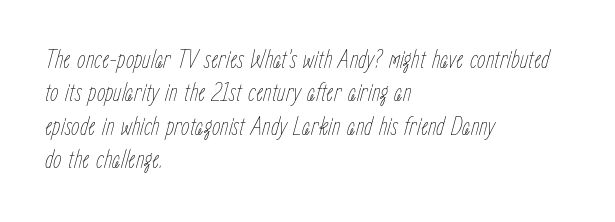
{"italic": "yes", "lean": "right", "slant_degrees": 15, "bold": "no", "underline": "no", "align": "left", "line_spacing_ratio": 1.24, "letter_spacing": "normal", "letter_spacing_em": 0.0, "glyph_px": 27}
